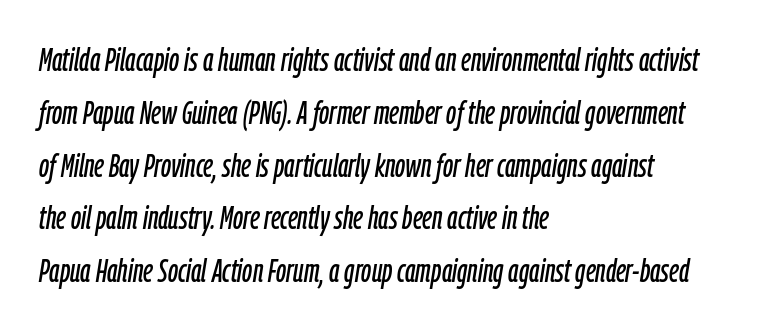
Varying glyph widths throughout — classic text-font behaviour. Slant detected: the letters are inclined. Horizontal alignment here is leftward, the default for most running prose. Honestly, the letter spacing is just normal — you wouldn't notice it. Does the leading feel generous? No, just average.
